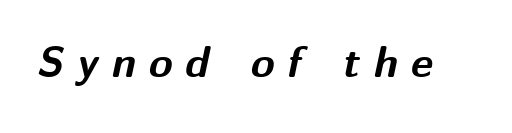
Q: Is the text bold? A: Yes.
Q: Is the text italic (slanted)? A: Yes, it leans right by about 12 degrees.
Q: Is the text underlined? A: No.
Q: Is the spacing between letters normal or unusually wide? A: Unusually wide.
Q: Width (condensed, normal, or wide)? A: Normal.
Q: Stroke contrast? A: Medium.
Q: x-height? A: Medium.
Q: Monospaced? A: No.
